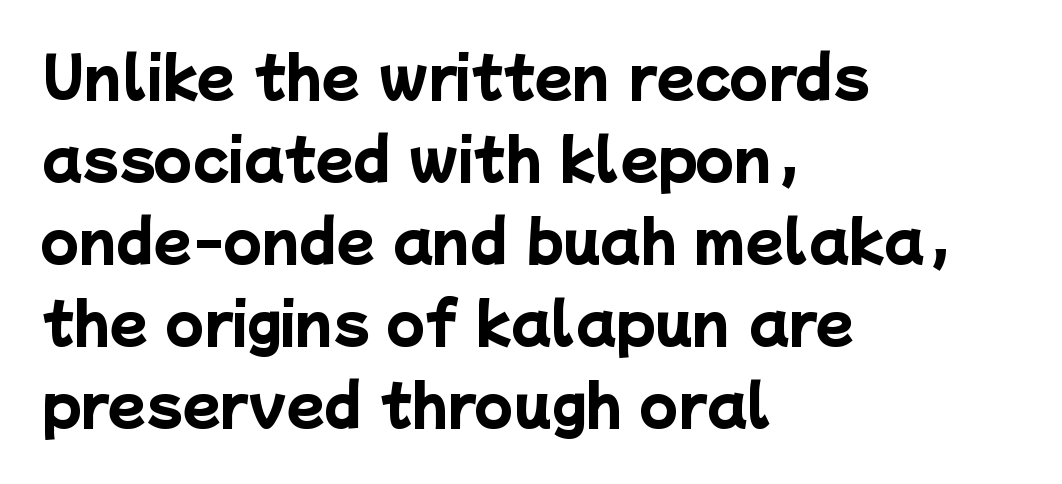
The image shows 55 px heavy sans-serif type; set left-aligned, normal line spacing (1.49x), normal letter spacing, not underlined; low stroke contrast and a medium x-height.
